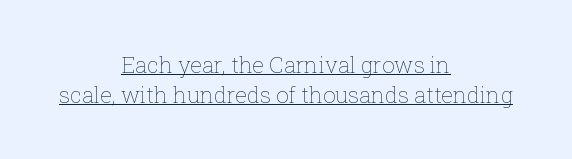
Q: Is the text bold? A: No.
Q: Is the text italic (slanted)? A: No, it is upright.
Q: Is the text underlined? A: Yes.
Q: How is the paragraph aligned? A: Centered.
Q: Is the spacing between letters normal or unusually wide? A: Normal.
Q: Is the spacing between lines tight, normal or loose? A: Normal.
